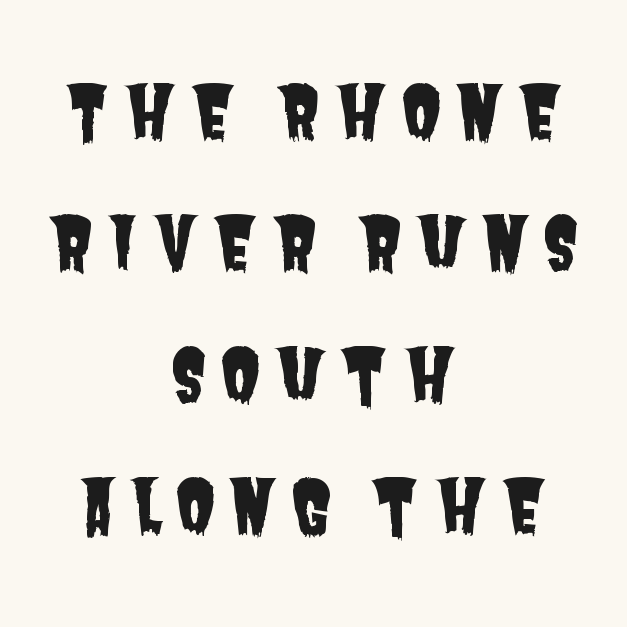
{"serif": "no", "width": "condensed", "stroke_contrast": "low", "x_height": "large", "monospaced": "no", "underline": "no", "align": "center", "line_spacing_ratio": 1.8, "glyph_px": 73}
